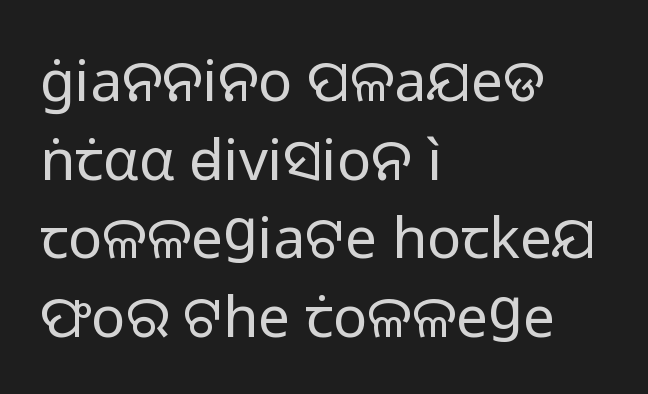
The image shows 57 px regular-weight sans-serif type, upright; set left-aligned, normal line spacing (1.38x), normal letter spacing, not underlined; low stroke contrast and a medium x-height.
